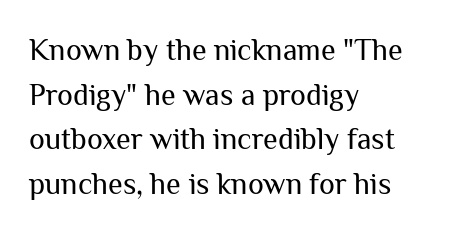
Q: Is the text bold? A: No.
Q: Is the text italic (slanted)? A: No, it is upright.
Q: Is the typeface a serif or a sans-serif typeface? A: Sans-serif.
Q: Is the text underlined? A: No.
Q: How is the paragraph aligned? A: Left-aligned.
Q: Is the spacing between letters normal or unusually wide? A: Normal.
Q: Is the spacing between lines tight, normal or loose? A: Normal.
Q: Width (condensed, normal, or wide)? A: Normal.
Q: Stroke contrast? A: Medium.
Q: x-height? A: Medium.
Q: Monospaced? A: No.
